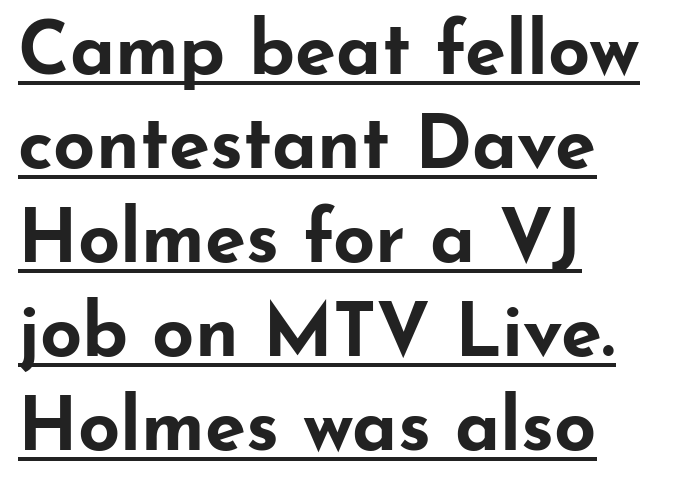
Q: Is the text bold? A: Yes.
Q: Is the text italic (slanted)? A: No, it is upright.
Q: Is the typeface a serif or a sans-serif typeface? A: Sans-serif.
Q: Is the text underlined? A: Yes.
Q: How is the paragraph aligned? A: Left-aligned.
Q: Is the spacing between letters normal or unusually wide? A: Normal.
Q: Is the spacing between lines tight, normal or loose? A: Normal.
Q: Width (condensed, normal, or wide)? A: Wide.
Q: Stroke contrast? A: Low.
Q: x-height? A: Small.
Q: Monospaced? A: No.
